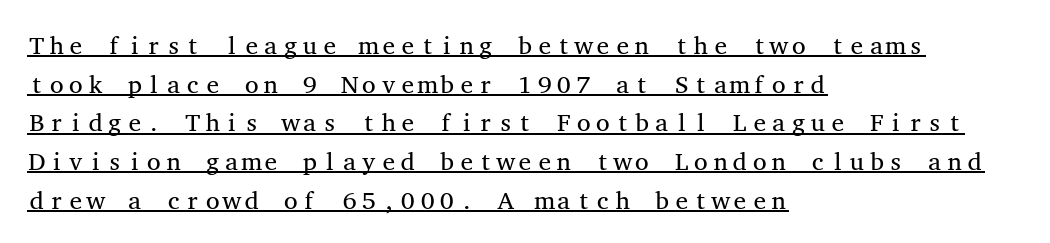
The image shows 25 px text type, upright; set left-aligned, normal line spacing (1.55x), normal letter spacing, underlined.
